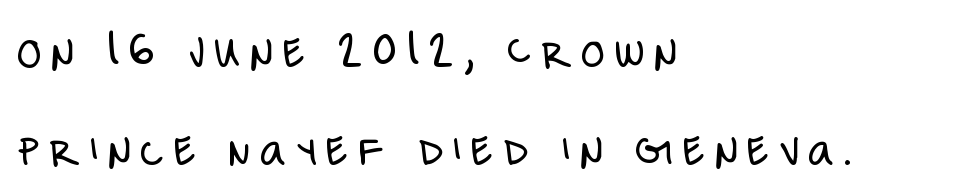
Widely set lines give the paragraph a tall, airy silhouette. Proportional: the letters do not fall into vertical columns. This sample uses expanded letter spacing, leaving extra air between glyphs. Weight: regular or lighter. Is the block centered? No — it sits flush against the left margin. The area under the type is left untouched.
